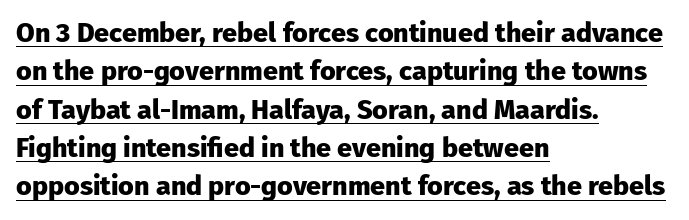
Q: Is the text bold? A: Yes.
Q: Is the text italic (slanted)? A: No, it is upright.
Q: Is the text underlined? A: Yes.
Q: How is the paragraph aligned? A: Left-aligned.
Q: Is the spacing between letters normal or unusually wide? A: Normal.
Q: Is the spacing between lines tight, normal or loose? A: Normal.
